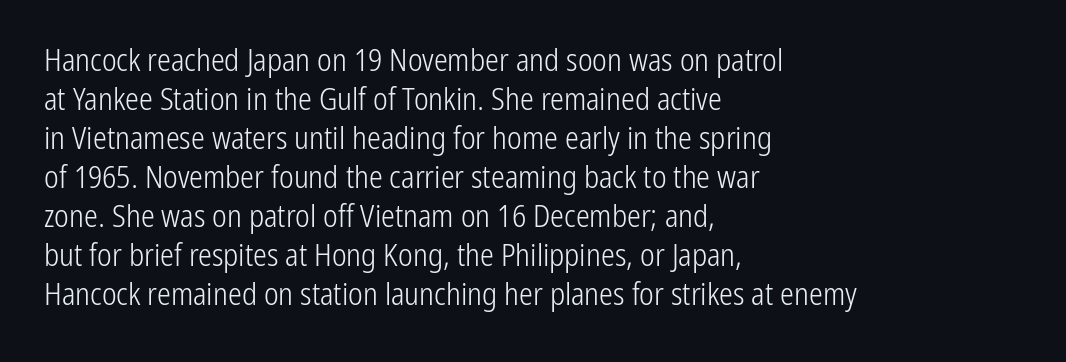
Honestly, the row spacing looks completely unremarkable. Characters follow at the spacing the type designer built in. Letterform terminals end flat and unadorned throughout the passage. The letters stand straight up with perfectly vertical stems.
